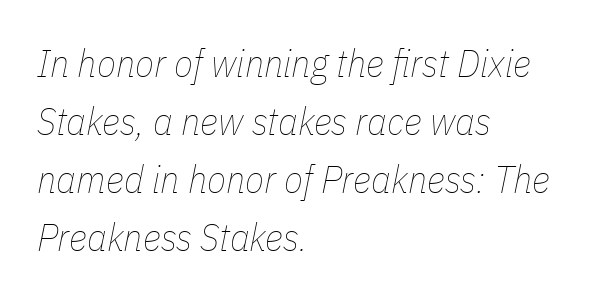
The image shows 39 px thin, condensed type, italic (leaning right); set left-aligned, normal line spacing (1.49x), normal letter spacing, not underlined; low stroke contrast and a medium x-height.
